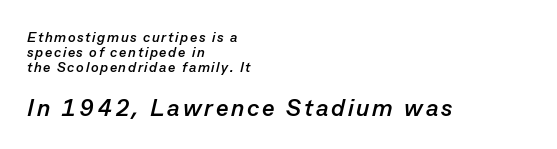
{"italic": "yes", "lean": "right", "slant_degrees": 13, "bold": "yes", "underline": "no", "align": "left", "line_spacing": "tight", "line_spacing_ratio": 1.07, "larger_block": "second", "size_ratio": 1.71, "glyph_px": 24}
